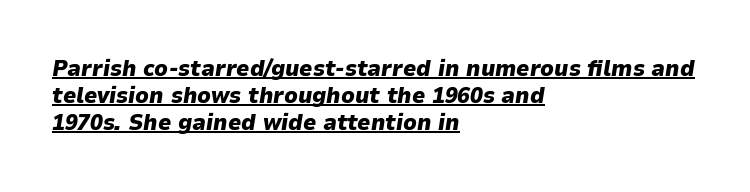
Caption: lettering with a line underneath. The font is running at its bold setting. Caption: multi-line text, flush left, ragged right. Tracking value appears to be zero — textbook default spacing. Rendered with sloped, italic letterforms.
